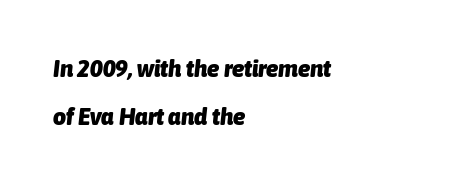
{"italic": "yes", "lean": "right", "slant_degrees": 6, "bold": "yes", "underline": "no", "align": "left", "line_spacing": "loose", "line_spacing_ratio": 1.91, "letter_spacing": "normal", "letter_spacing_em": 0.0, "glyph_px": 25}
